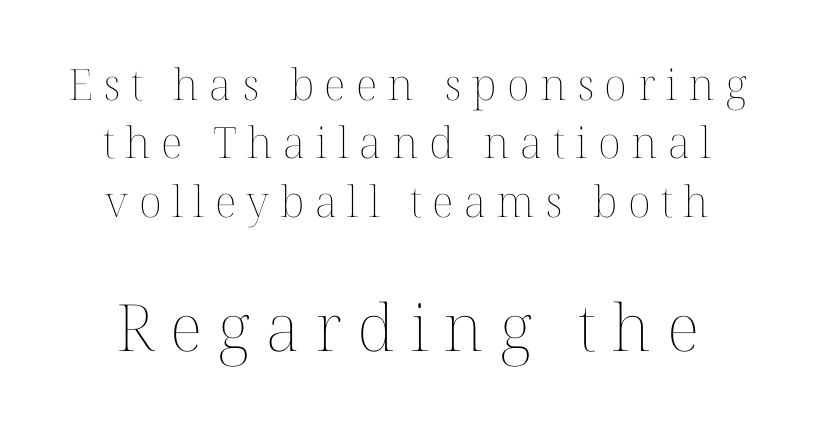
The image shows 65 px thin type, upright; set normal line spacing (1.36x), unusually wide letter spacing (+0.24 em), not underlined; the second (bottom) block is 1.51x larger; medium stroke contrast and a medium x-height.
